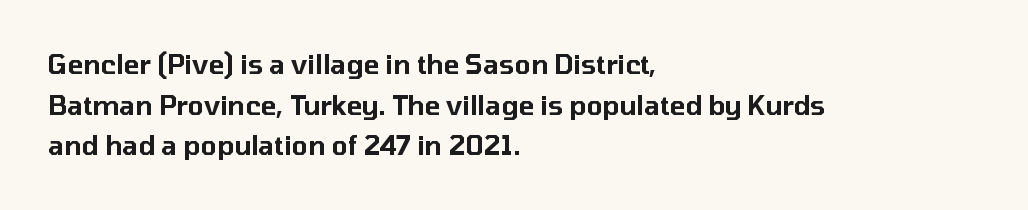
This rendering features lettering with no underline. How are the letters spaced? Ordinarily, with no added tracking. The setting favours the left margin, as ordinary paragraphs usually do. Does the lettering tilt? It doesn't — this is upright. Summary of vertical rhythm: regular, with standard interline spacing.
